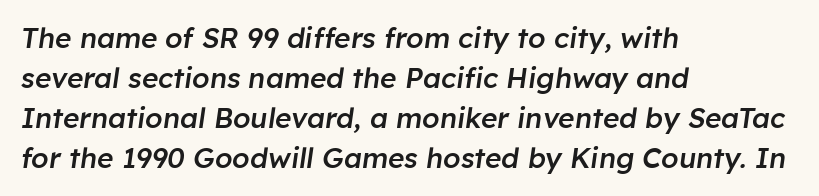
The image shows 28 px semibold type, italic (leaning right); set left-aligned, normal line spacing (1.43x), normal letter spacing, not underlined; low stroke contrast and a medium x-height.
